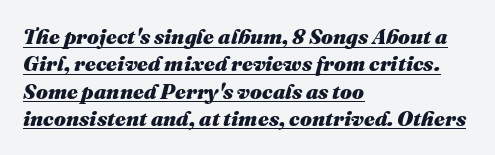
Every word sits above its own underline. The designer left line spacing at the default. The strokes are fattened all the way to bold. Students, note that the glyphs here touch the page at normal intervals.
